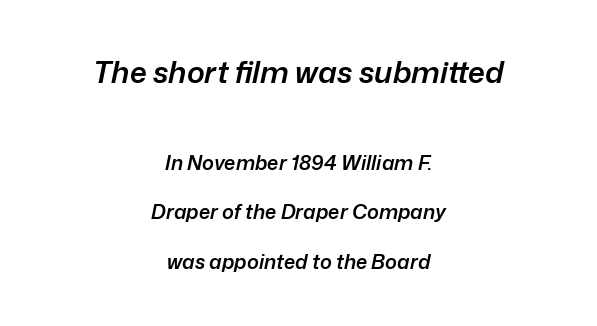
Q: Is the text bold? A: Semi-bold.
Q: Is the text italic (slanted)? A: Yes, it leans right by about 12 degrees.
Q: Is the text underlined? A: No.
Q: How is the paragraph aligned? A: Centered.
Q: Is the spacing between letters normal or unusually wide? A: Normal.
Q: Is the spacing between lines tight, normal or loose? A: Loose.
Q: Which block of text is set in a larger size, the first (top) or the second (bottom)? A: The first (top) one.
Q: Width (condensed, normal, or wide)? A: Normal.
Q: Stroke contrast? A: Low.
Q: x-height? A: Medium.
Q: Monospaced? A: No.
